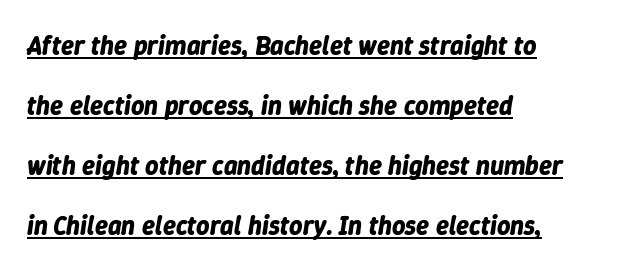
The image shows 26 px bold type, italic (leaning right); set left-aligned, loose line spacing (2.31x), normal letter spacing, underlined.
